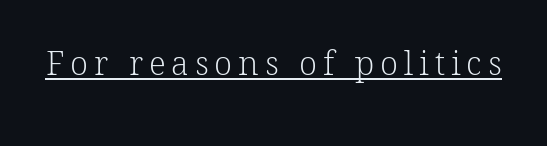
{"serif": "yes", "italic": "no", "bold": "no", "weight": "light", "width": "normal", "stroke_contrast": "low", "x_height": "medium", "monospaced": "no", "underline": "yes", "glyph_px": 33}
